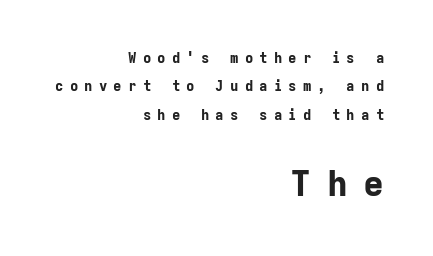
Airy leading. The tracking reads as deliberately expanded to a designer's eye. Any mark beneath the type? The region is blank. Students, this is bold: see how much ink each stroke carries. Looks like terminal output: every glyph gets an equal slot.
